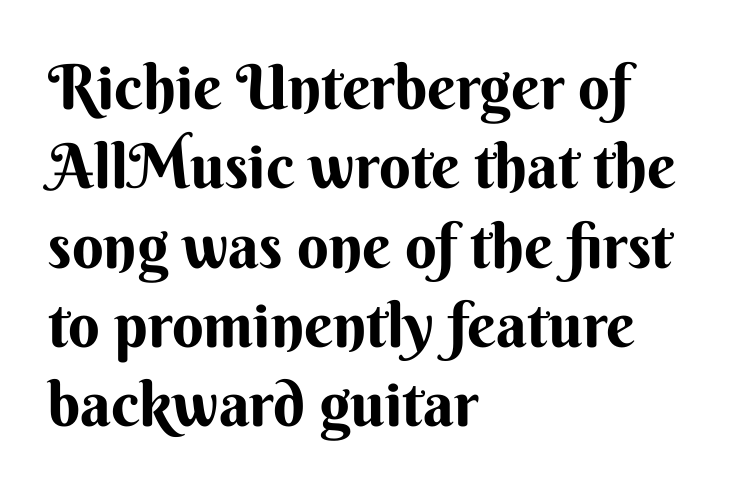
Q: Is the text italic (slanted)? A: No, it is upright.
Q: Is the typeface a serif or a sans-serif typeface? A: Sans-serif.
Q: Is the text underlined? A: No.
Q: How is the paragraph aligned? A: Left-aligned.
Q: Is the spacing between letters normal or unusually wide? A: Normal.
Q: Is the spacing between lines tight, normal or loose? A: Normal.
Q: Width (condensed, normal, or wide)? A: Normal.
Q: Stroke contrast? A: Medium.
Q: x-height? A: Small.
Q: Monospaced? A: No.
